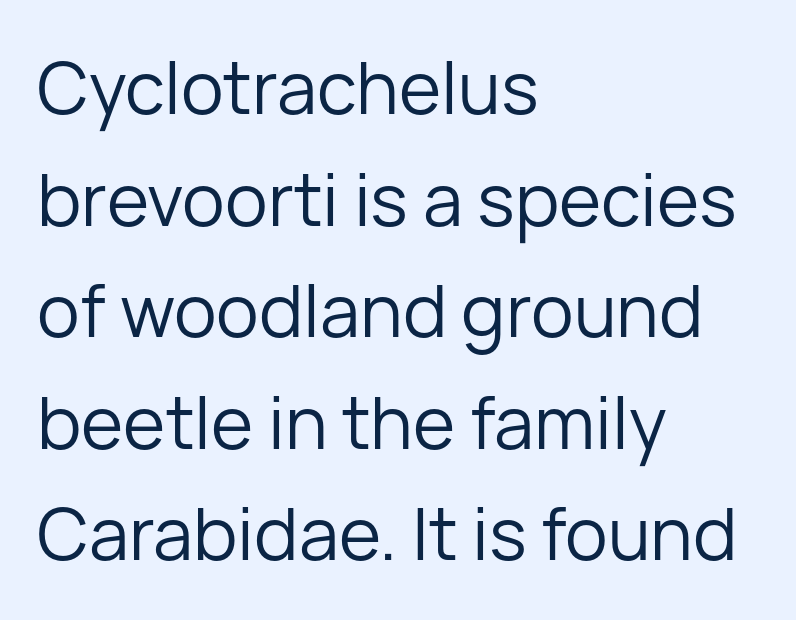
{"serif": "no", "italic": "no", "bold": "no", "weight": "regular", "width": "normal", "stroke_contrast": "low", "x_height": "medium", "monospaced": "no", "underline": "no", "align": "left", "line_spacing": "normal", "line_spacing_ratio": 1.55, "letter_spacing": "normal", "letter_spacing_em": 0.0, "glyph_px": 72}
